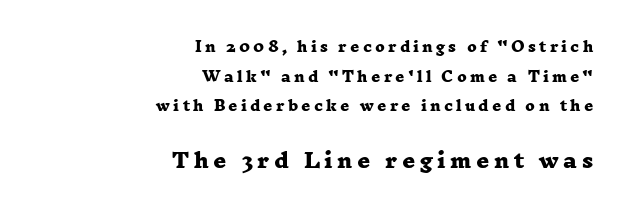
Q: Is the text bold? A: Yes.
Q: Is the text underlined? A: No.
Q: How is the paragraph aligned? A: Right-aligned.
Q: Is the spacing between letters normal or unusually wide? A: Unusually wide.
Q: Is the spacing between lines tight, normal or loose? A: Loose.
Q: Which block of text is set in a larger size, the first (top) or the second (bottom)? A: The second (bottom) one.
